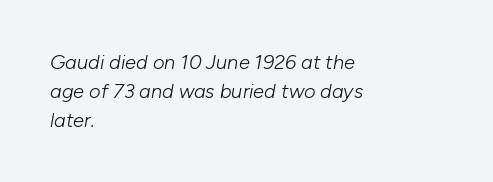
The image shows 20 px text type, italic (leaning right); set left-aligned, normal line spacing (1.45x), normal letter spacing, not underlined.
